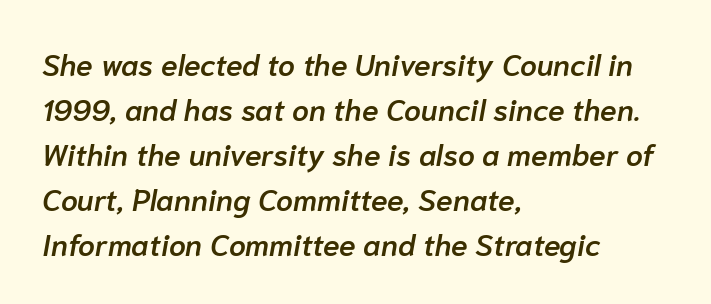
Q: Is the text bold? A: Semi-bold.
Q: Is the text italic (slanted)? A: Yes, it leans right by about 10 degrees.
Q: Is the text underlined? A: No.
Q: How is the paragraph aligned? A: Left-aligned.
Q: Is the spacing between letters normal or unusually wide? A: Normal.
Q: Is the spacing between lines tight, normal or loose? A: Normal.
Q: Width (condensed, normal, or wide)? A: Normal.
Q: Stroke contrast? A: Low.
Q: x-height? A: Medium.
Q: Monospaced? A: No.
